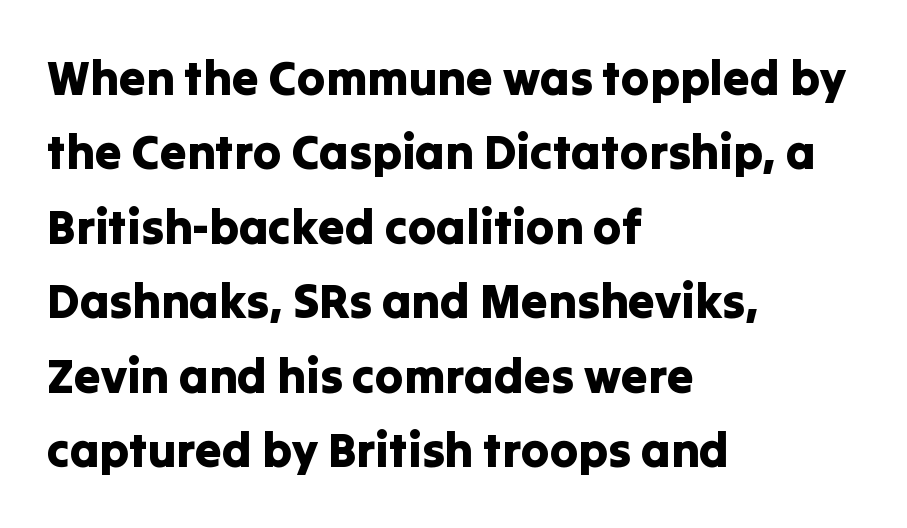
{"serif": "no", "italic": "no", "width": "normal", "stroke_contrast": "low", "x_height": "medium", "monospaced": "no", "underline": "no", "align": "left", "line_spacing": "normal", "line_spacing_ratio": 1.55, "letter_spacing": "normal", "letter_spacing_em": 0.0, "glyph_px": 48}
